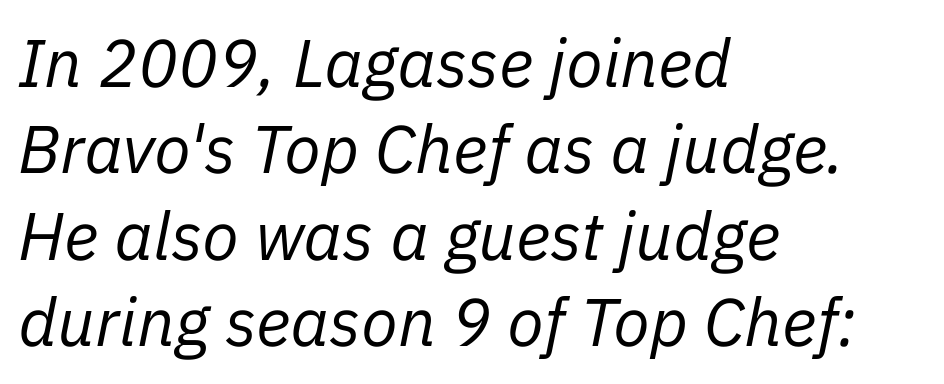
{"italic": "yes", "lean": "right", "slant_degrees": 11, "bold": "no", "weight": "regular", "width": "normal", "stroke_contrast": "low", "x_height": "medium", "monospaced": "no", "underline": "no", "align": "left", "line_spacing": "normal", "line_spacing_ratio": 1.29, "letter_spacing": "normal", "letter_spacing_em": 0.0, "glyph_px": 67}
